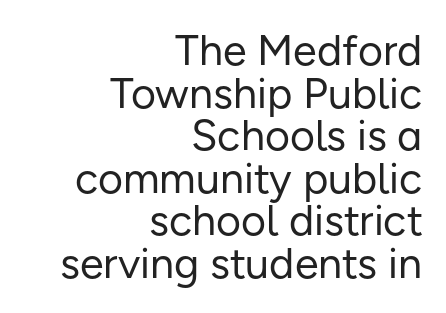
The lettering holds an erect, upright posture throughout. Is this a fixed-width face? No — the glyphs have proportional, varying widths. The space between consecutive lines is stingy. Spacing between characters is what you'd get straight out of the box. Is the stroke heavy? The answer is a plain regular-or-lighter.
